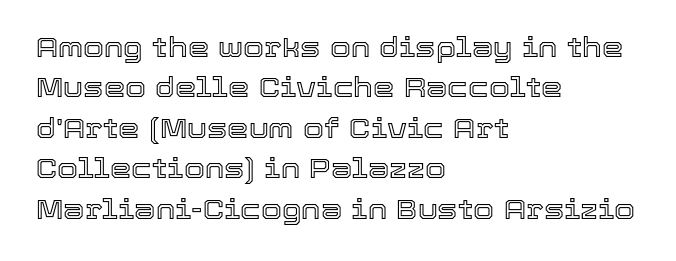
Q: Is the text italic (slanted)? A: No, it is upright.
Q: Is the text underlined? A: No.
Q: How is the paragraph aligned? A: Left-aligned.
Q: Is the spacing between letters normal or unusually wide? A: Normal.
Q: Is the spacing between lines tight, normal or loose? A: Normal.
